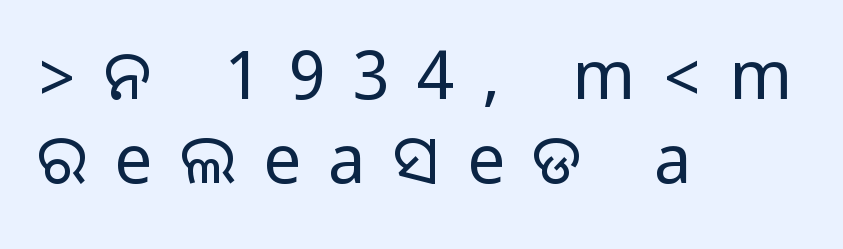
The image shows 67 px sans-serif type, upright; set left-aligned, normal line spacing (1.26x), unusually wide letter spacing (+0.41 em), not underlined; medium stroke contrast.
